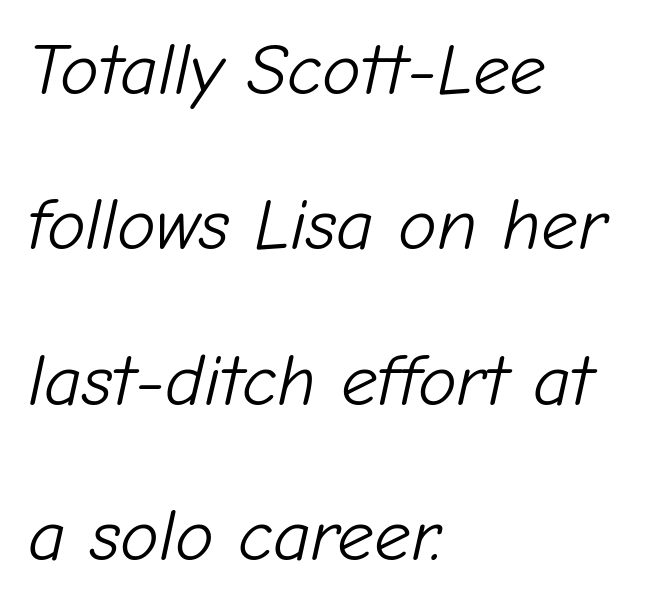
The image shows 73 px light type, italic (leaning right); set left-aligned, loose line spacing (2.13x), normal letter spacing, not underlined; low stroke contrast and a medium x-height.
